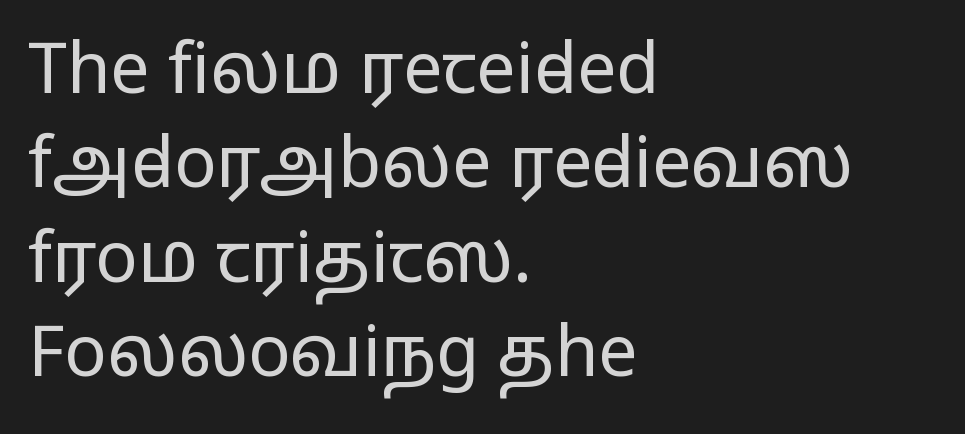
The image shows 70 px regular-weight, wide sans-serif type, upright; set left-aligned, normal line spacing (1.35x), normal letter spacing, not underlined; low stroke contrast and a medium x-height.
